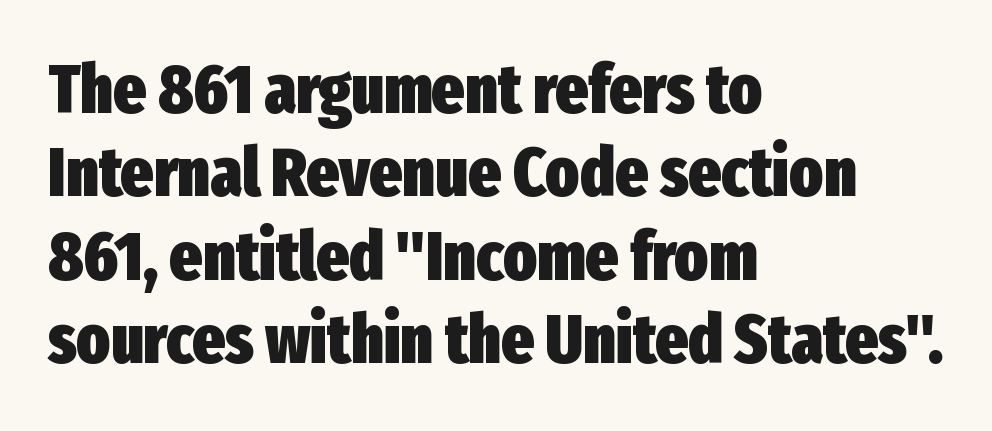
{"serif": "no", "italic": "no", "bold": "yes", "weight": "heavy", "width": "condensed", "stroke_contrast": "low", "x_height": "medium", "monospaced": "no", "underline": "no", "align": "left", "line_spacing_ratio": 1.21, "letter_spacing": "normal", "letter_spacing_em": 0.0, "glyph_px": 69}
